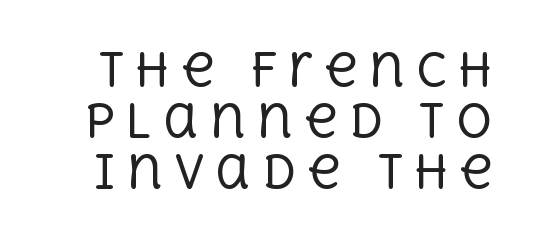
Q: Is the text bold? A: No.
Q: Is the text italic (slanted)? A: No, it is upright.
Q: Is the typeface a serif or a sans-serif typeface? A: Serif.
Q: Is the text underlined? A: No.
Q: Is the spacing between letters normal or unusually wide? A: Unusually wide.
Q: Is the spacing between lines tight, normal or loose? A: Tight.
Q: Width (condensed, normal, or wide)? A: Normal.
Q: x-height? A: Large.
Q: Monospaced? A: No.
